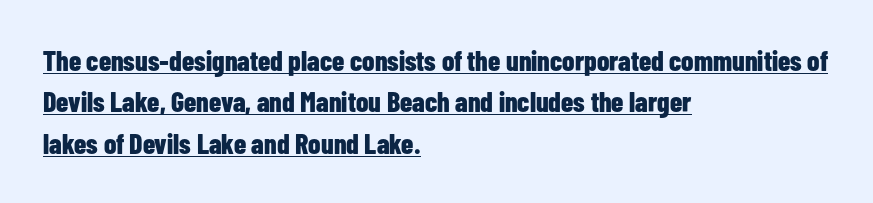
Q: Is the text bold? A: Yes.
Q: Is the text italic (slanted)? A: No, it is upright.
Q: Is the typeface a serif or a sans-serif typeface? A: Sans-serif.
Q: Is the text underlined? A: Yes.
Q: How is the paragraph aligned? A: Left-aligned.
Q: Is the spacing between letters normal or unusually wide? A: Normal.
Q: Is the spacing between lines tight, normal or loose? A: Normal.
Q: Width (condensed, normal, or wide)? A: Condensed.
Q: Stroke contrast? A: Low.
Q: x-height? A: Medium.
Q: Monospaced? A: No.
